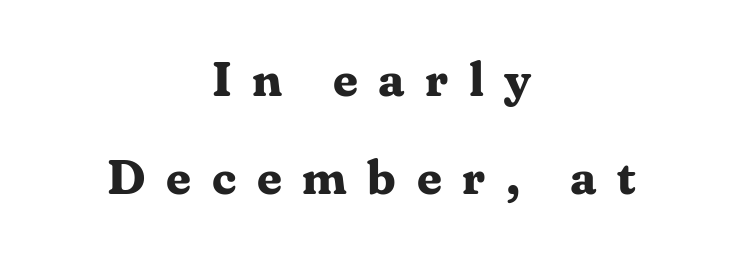
Q: Is the text bold? A: Yes.
Q: Is the text italic (slanted)? A: No, it is upright.
Q: Is the typeface a serif or a sans-serif typeface? A: Serif.
Q: Is the text underlined? A: No.
Q: How is the paragraph aligned? A: Centered.
Q: Is the spacing between letters normal or unusually wide? A: Unusually wide.
Q: Is the spacing between lines tight, normal or loose? A: Loose.
Q: Width (condensed, normal, or wide)? A: Normal.
Q: Stroke contrast? A: Medium.
Q: x-height? A: Medium.
Q: Monospaced? A: No.
